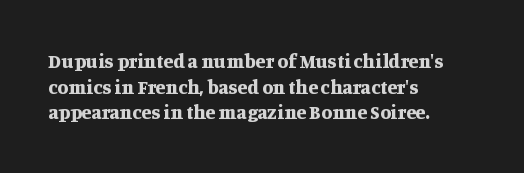
Q: Is the text bold? A: Yes.
Q: Is the text italic (slanted)? A: No, it is upright.
Q: Is the text underlined? A: No.
Q: How is the paragraph aligned? A: Left-aligned.
Q: Is the spacing between letters normal or unusually wide? A: Normal.
Q: Is the spacing between lines tight, normal or loose? A: Normal.
